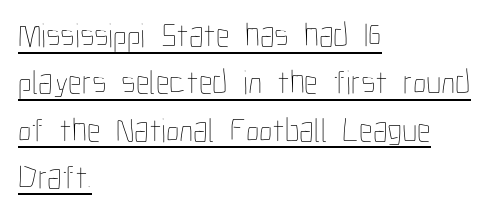
{"italic": "no", "bold": "no", "weight": "thin", "width": "condensed", "stroke_contrast": "low", "x_height": "medium", "monospaced": "no", "underline": "yes", "align": "left", "line_spacing": "normal", "line_spacing_ratio": 1.39, "letter_spacing": "normal", "letter_spacing_em": 0.0, "glyph_px": 34}
